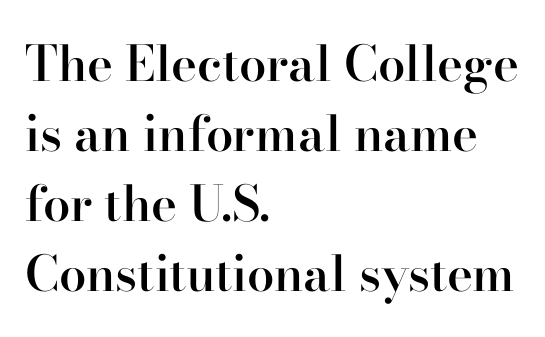
Q: Is the text bold? A: Semi-bold.
Q: Is the text italic (slanted)? A: No, it is upright.
Q: Is the typeface a serif or a sans-serif typeface? A: Serif.
Q: Is the text underlined? A: No.
Q: How is the paragraph aligned? A: Left-aligned.
Q: Is the spacing between letters normal or unusually wide? A: Normal.
Q: Is the spacing between lines tight, normal or loose? A: Normal.
Q: Width (condensed, normal, or wide)? A: Normal.
Q: Stroke contrast? A: High.
Q: x-height? A: Small.
Q: Monospaced? A: No.
